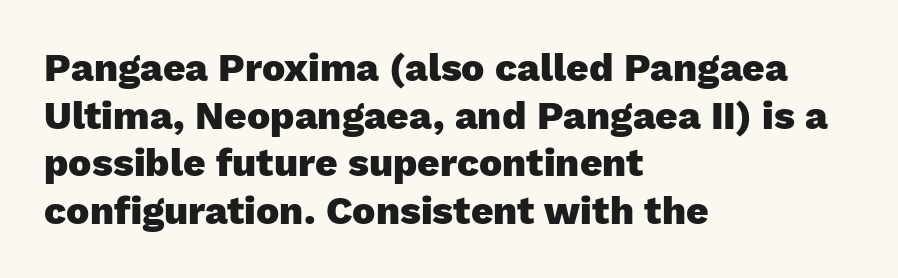
The image shows 39 px heavy sans-serif type, upright; set left-aligned, line spacing 1.22x, normal letter spacing, not underlined; low stroke contrast and a medium x-height.
